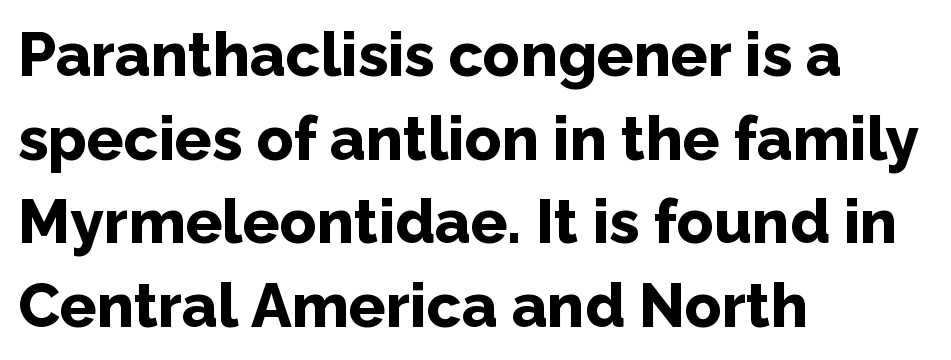
Is this a fixed-width face? No — the glyphs have proportional, varying widths. Underlining? Definitely not there. Note: no serifs on the glyphs. Posture: vertical. Interline gaps are of average width in this sample. Is the block centered? No — it sits flush against the left margin.
